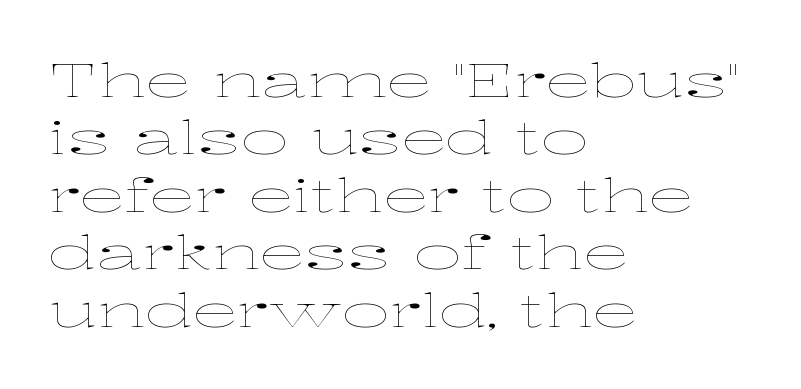
Q: Is the text bold? A: No.
Q: Is the text italic (slanted)? A: No, it is upright.
Q: Is the text underlined? A: No.
Q: How is the paragraph aligned? A: Left-aligned.
Q: Is the spacing between letters normal or unusually wide? A: Normal.
Q: Is the spacing between lines tight, normal or loose? A: Normal.
Q: Width (condensed, normal, or wide)? A: Wide.
Q: Stroke contrast? A: Low.
Q: x-height? A: Medium.
Q: Monospaced? A: No.
